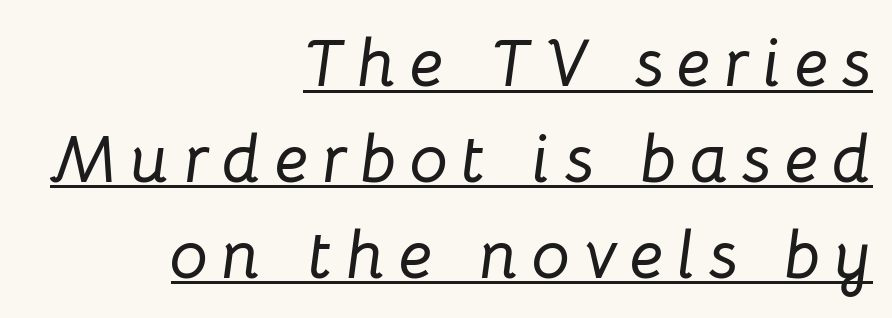
Words appear elongated and porous because spacing is wide. Evenly set lines give the paragraph a standard silhouette. Students, observe the line beneath the letters — that is underlining. The lettering tilts uniformly, giving the passage an italic look. Where is the straight margin? On the right.
